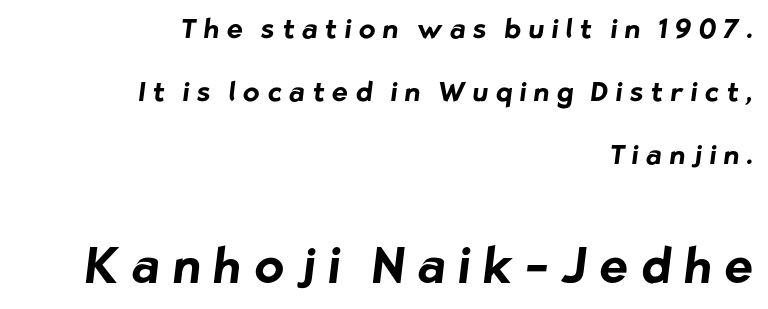
{"serif": "no", "bold": "yes", "weight": "bold", "width": "normal", "stroke_contrast": "low", "x_height": "medium", "monospaced": "no", "underline": "no", "align": "right", "line_spacing": "loose", "line_spacing_ratio": 2.33, "letter_spacing": "wide", "letter_spacing_em": 0.28, "larger_block": "second", "size_ratio": 1.78, "glyph_px": 48}
